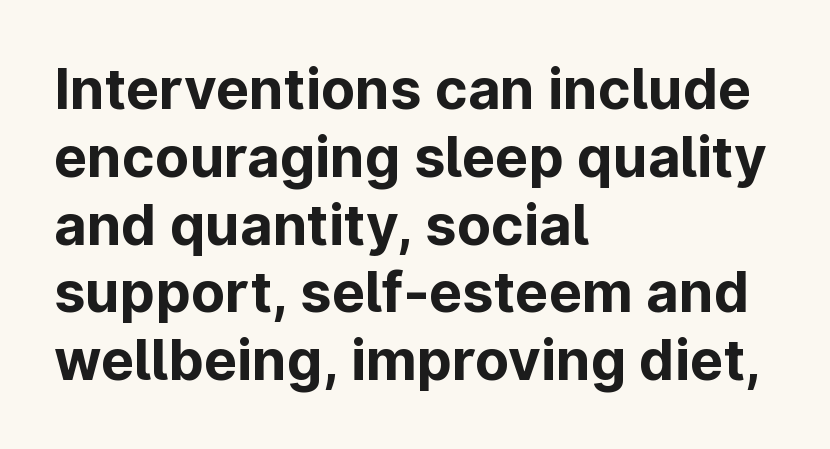
Q: Is the text bold? A: Yes.
Q: Is the text italic (slanted)? A: No, it is upright.
Q: Is the typeface a serif or a sans-serif typeface? A: Sans-serif.
Q: Is the text underlined? A: No.
Q: How is the paragraph aligned? A: Left-aligned.
Q: Is the spacing between letters normal or unusually wide? A: Normal.
Q: Width (condensed, normal, or wide)? A: Normal.
Q: Stroke contrast? A: Low.
Q: x-height? A: Medium.
Q: Monospaced? A: No.
